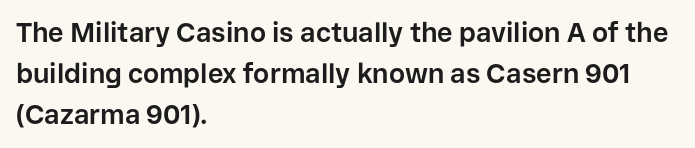
The image shows 27 px bold type, upright; set left-aligned, normal line spacing (1.52x), normal letter spacing, not underlined.
